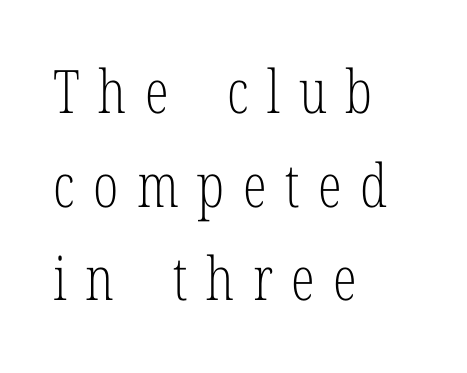
{"serif": "yes", "italic": "no", "bold": "no", "weight": "light", "width": "condensed", "stroke_contrast": "low", "x_height": "medium", "monospaced": "no", "underline": "no", "align": "left", "line_spacing": "normal", "line_spacing_ratio": 1.56, "letter_spacing": "wide", "letter_spacing_em": 0.31, "glyph_px": 60}
